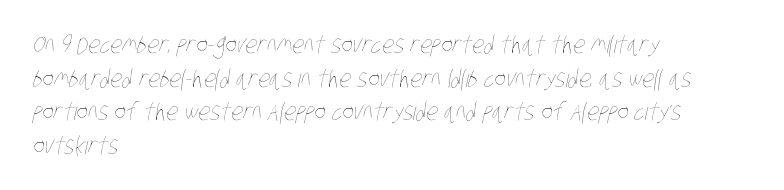
Horizontal alignment here is leftward, the default for most running prose. Weight: in the light-to-regular range. The glyphs are unaccompanied by any horizontal stroke below them. The lines sit at an ordinary, default distance from one another. Standard letterfit; no display-style spreading of the glyphs.
